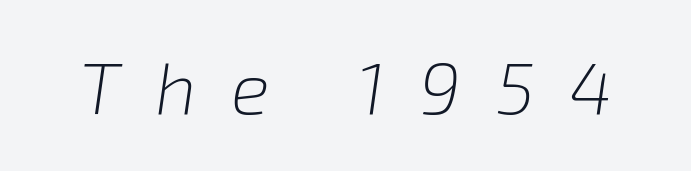
The horizontal fit of the characters is loose and conspicuously gappy. Italic: yes, the glyphs are oblique. Caption: face not bold, strokes unweighted. Character widths vary here, with narrow letters taking less room than wide ones.
